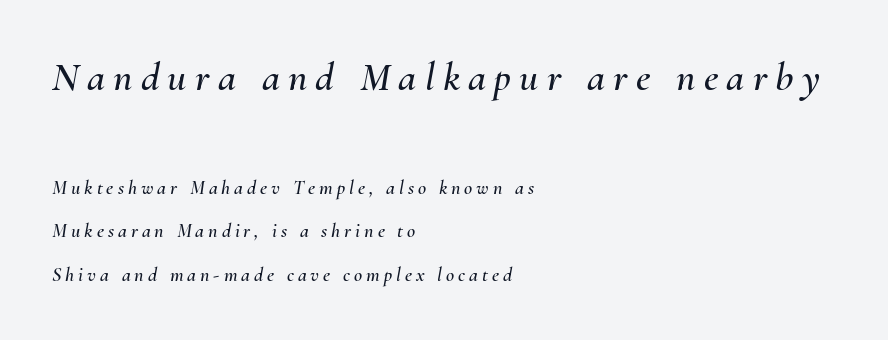
The more generous point size was reserved for the upper chunk. Italic: yes, the glyphs are oblique. Check under the words: just untouched page. A classic flush-left, rag-right setting is used for this passage. There is plenty of visible air inserted between adjacent glyphs.
